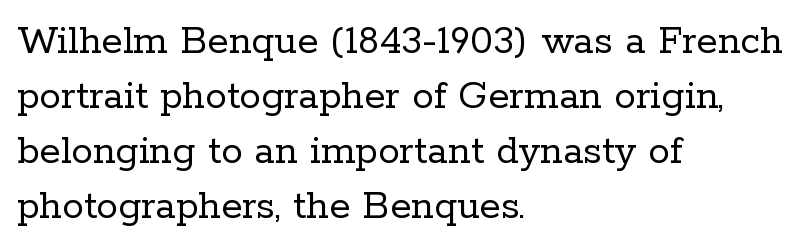
Weight: not bold — regular or lighter. Reading down the block, your eye returns to a fixed left position each line. Unlike a clean sans, this face finishes its strokes with serifs. Style check: upright. Underline: absent. Regular leading.
